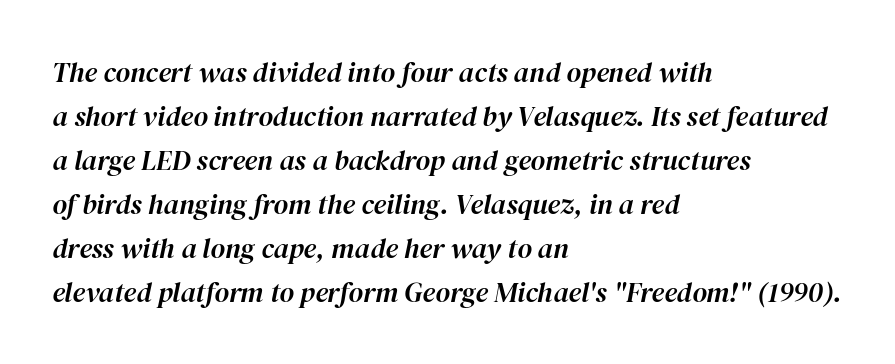
{"italic": "yes", "lean": "right", "slant_degrees": 12, "width": "normal", "stroke_contrast": "high", "x_height": "medium", "monospaced": "no", "underline": "no", "align": "left", "line_spacing": "normal", "line_spacing_ratio": 1.57, "letter_spacing": "normal", "letter_spacing_em": 0.0, "glyph_px": 28}
